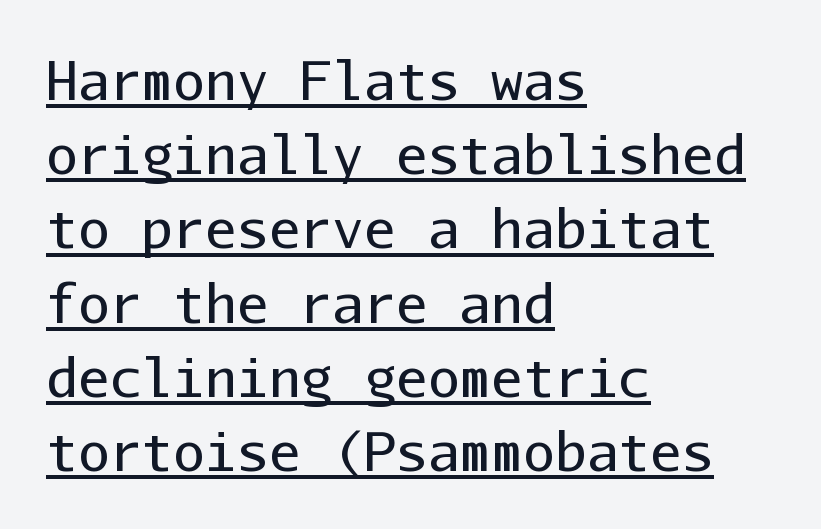
The ragged edge is on the right, which tells us the setting is flush left. Characters follow at the spacing the type designer built in. The face used here is monospaced, like something from a code editor. Do the letters lean? They stand straight. The face looks like a standard text weight, possibly lighter.
